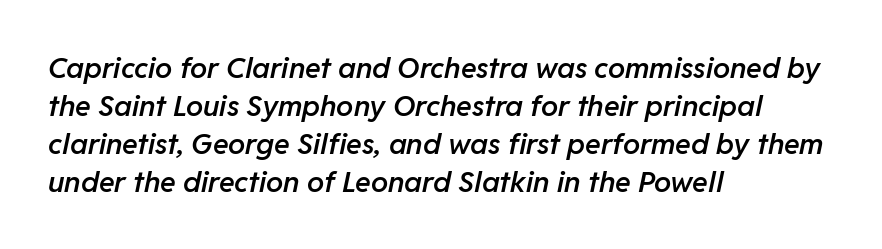
{"italic": "yes", "lean": "right", "slant_degrees": 11, "bold": "semi", "weight": "semibold", "width": "normal", "stroke_contrast": "low", "x_height": "medium", "monospaced": "no", "underline": "no", "align": "left", "line_spacing": "normal", "line_spacing_ratio": 1.31, "letter_spacing": "normal", "letter_spacing_em": 0.0, "glyph_px": 29}
